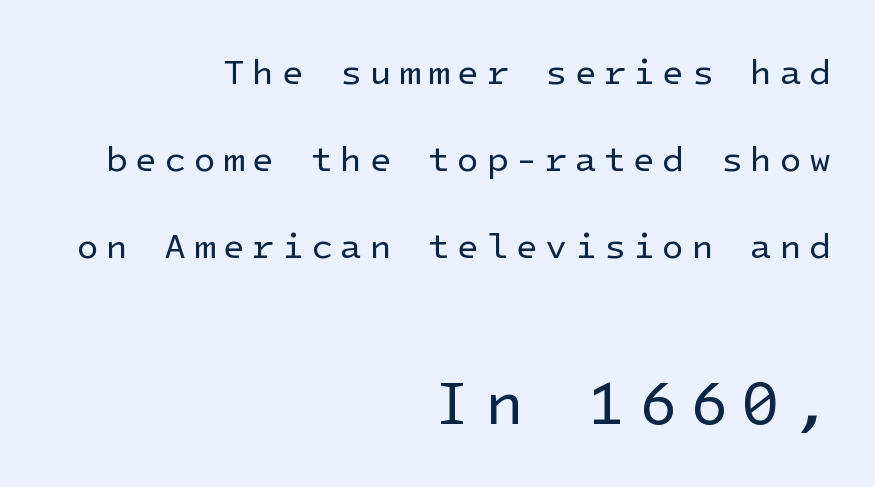
Q: Is the text bold? A: No.
Q: Is the text italic (slanted)? A: No, it is upright.
Q: Is the typeface a serif or a sans-serif typeface? A: Sans-serif.
Q: Is the text underlined? A: No.
Q: How is the paragraph aligned? A: Right-aligned.
Q: Is the spacing between letters normal or unusually wide? A: Unusually wide.
Q: Is the spacing between lines tight, normal or loose? A: Loose.
Q: Which block of text is set in a larger size, the first (top) or the second (bottom)? A: The second (bottom) one.
Q: Width (condensed, normal, or wide)? A: Normal.
Q: Stroke contrast? A: Low.
Q: x-height? A: Medium.
